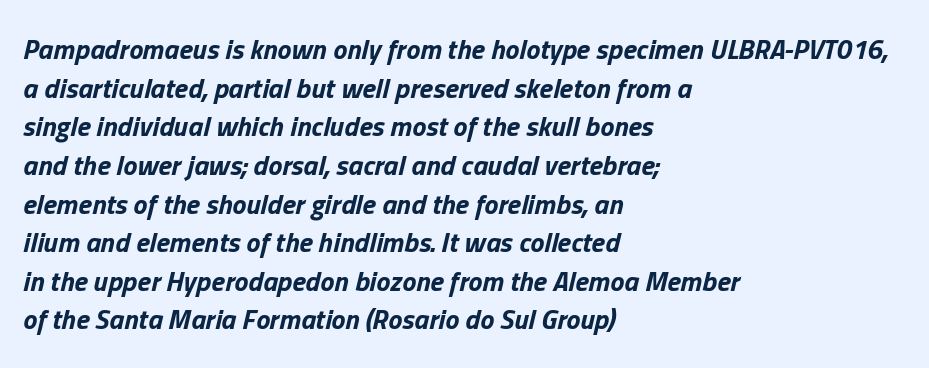
Q: Is the text bold? A: Yes.
Q: Is the text italic (slanted)? A: Yes, it leans right by about 13 degrees.
Q: Is the text underlined? A: No.
Q: How is the paragraph aligned? A: Left-aligned.
Q: Is the spacing between letters normal or unusually wide? A: Normal.
Q: Is the spacing between lines tight, normal or loose? A: Normal.
Q: Width (condensed, normal, or wide)? A: Normal.
Q: Stroke contrast? A: Low.
Q: x-height? A: Medium.
Q: Monospaced? A: No.
